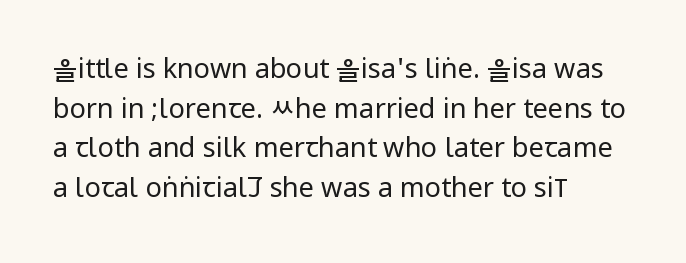
Notice how descenders clear the ascenders below comfortably — that's standard leading. Inter-character spacing is left at the font's built-in metrics. Bare-footed words on every line. The strokes are not fattened; the text isn't bold. A student would call this left alignment; a typographer would say flush left, rag right.
